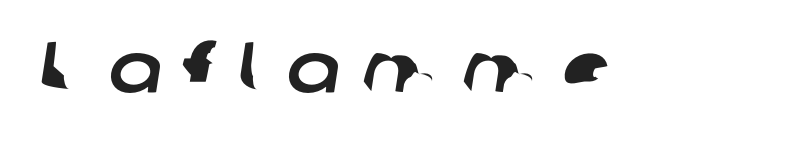
This sample has the flowing, uneven cadence of proportional lettering. The gaps between neighbouring characters are conspicuously large. The characters display no serif detailing; their extremities are plain. A clean baseline with only descenders dipping below it.
